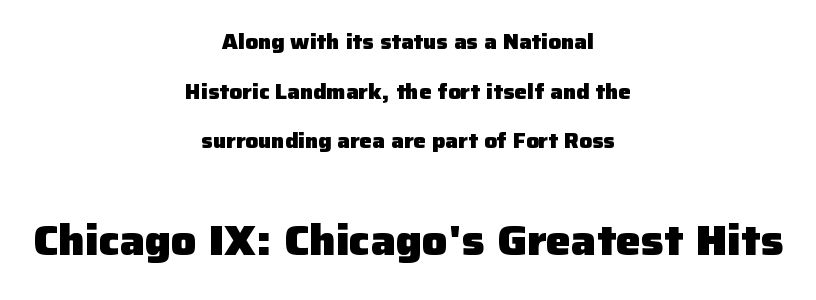
{"serif": "no", "italic": "no", "bold": "yes", "weight": "heavy", "width": "normal", "stroke_contrast": "low", "x_height": "medium", "monospaced": "no", "underline": "no", "align": "center", "line_spacing": "loose", "line_spacing_ratio": 2.36, "letter_spacing": "normal", "letter_spacing_em": 0.0, "larger_block": "second", "size_ratio": 2.0, "glyph_px": 42}
